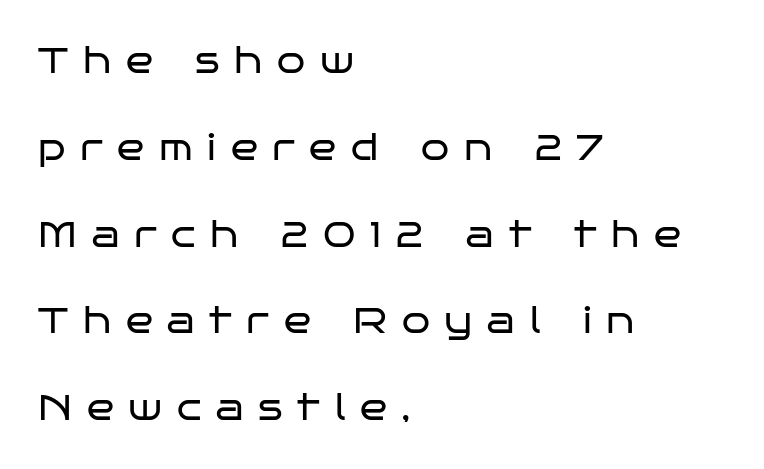
The image shows 36 px regular-weight, wide sans-serif type, upright; set left-aligned, loose line spacing (2.41x), unusually wide letter spacing (+0.41 em), not underlined; low stroke contrast and a large x-height.
